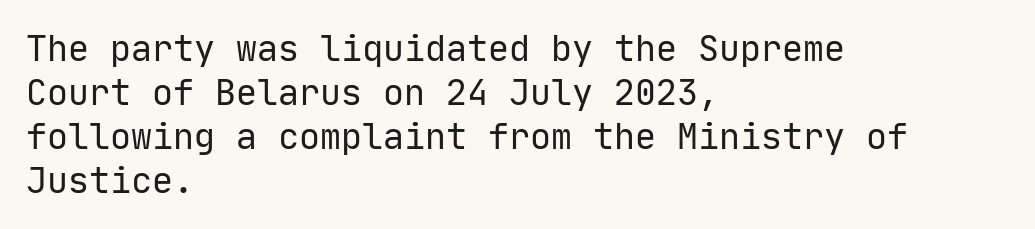
A student would call this left alignment; a typographer would say flush left, rag right. Fixed-width glyphs throughout — classic coding-font behaviour. The zone under the glyphs is completely vacant. You could call the tracking neutral — neither tight nor loose. Italic? Not at all — the glyphs are vertical.
